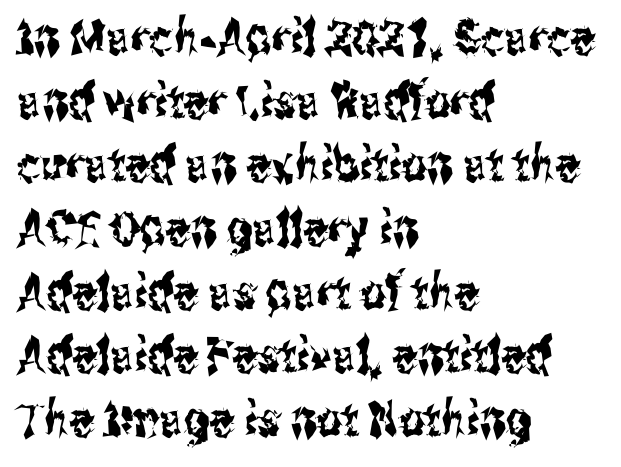
Q: Is the text italic (slanted)? A: No, it is upright.
Q: Is the typeface a serif or a sans-serif typeface? A: Sans-serif.
Q: Is the text underlined? A: No.
Q: How is the paragraph aligned? A: Left-aligned.
Q: Is the spacing between letters normal or unusually wide? A: Normal.
Q: Is the spacing between lines tight, normal or loose? A: Normal.
Q: Width (condensed, normal, or wide)? A: Condensed.
Q: Stroke contrast? A: Medium.
Q: x-height? A: Medium.
Q: Monospaced? A: No.
